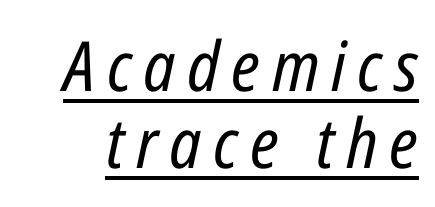
{"italic": "yes", "lean": "right", "slant_degrees": 12, "bold": "no", "weight": "regular", "width": "condensed", "stroke_contrast": "low", "x_height": "medium", "monospaced": "no", "underline": "yes", "line_spacing": "tight", "line_spacing_ratio": 1.12, "glyph_px": 69}
